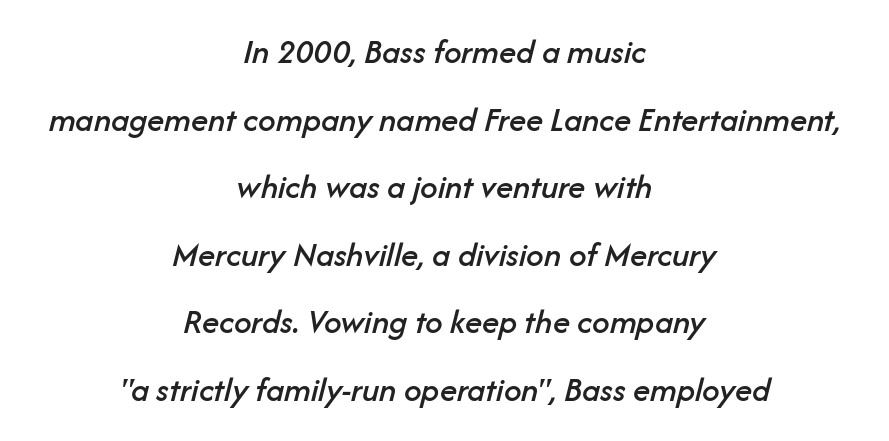
The image shows 35 px text type, italic (leaning right); set centered, loose line spacing (1.93x), normal letter spacing, not underlined; low stroke contrast and a medium x-height.
